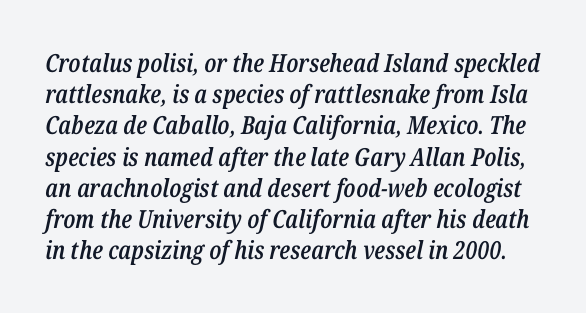
The face used here has a pronounced slope to its letters. Inter-character spacing is left at the font's built-in metrics. Each new line begins a customary step beneath the previous one. A clean baseline with only descenders dipping below it.
